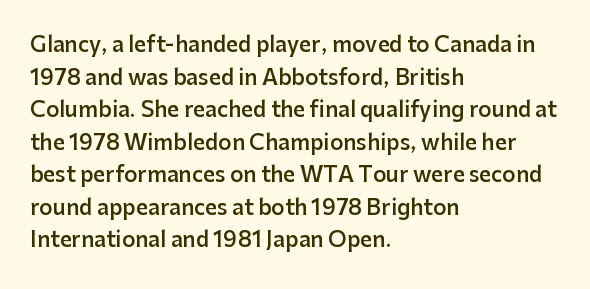
The image shows 21 px text type, upright; set left-aligned, normal line spacing (1.55x), normal letter spacing, not underlined.
